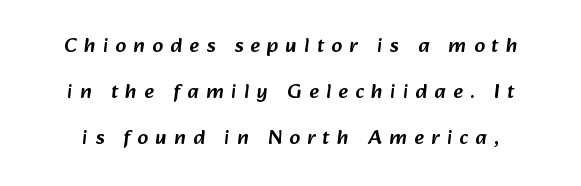
The image shows 21 px text type; set loose line spacing (2.18x), unusually wide letter spacing (+0.35 em), not underlined.
